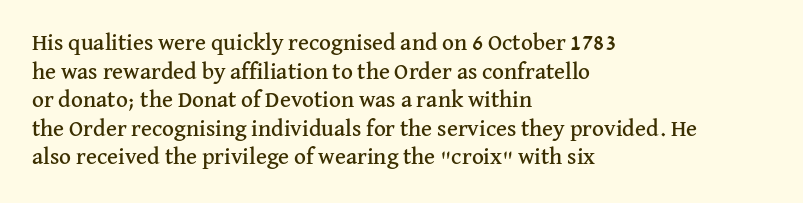
{"italic": "no", "underline": "no", "align": "left", "line_spacing_ratio": 1.24, "letter_spacing": "normal", "letter_spacing_em": 0.0, "glyph_px": 23}
